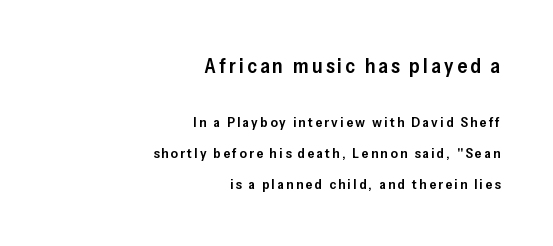
{"italic": "no", "bold": "semi", "underline": "no", "align": "right", "line_spacing": "loose", "line_spacing_ratio": 2.2, "larger_block": "first", "size_ratio": 1.43, "glyph_px": 20}
